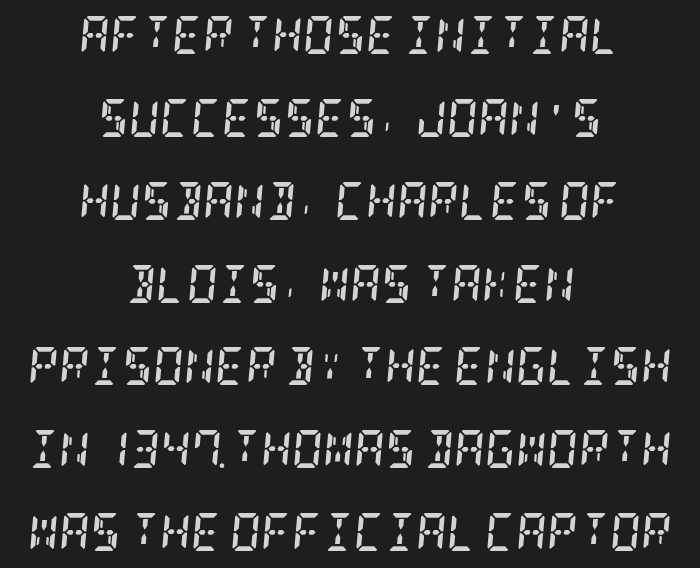
Q: Is the text bold? A: Yes.
Q: Is the text italic (slanted)? A: Yes, it leans right by about 5 degrees.
Q: Is the typeface a serif or a sans-serif typeface? A: Serif.
Q: Is the text underlined? A: No.
Q: How is the paragraph aligned? A: Centered.
Q: Is the spacing between letters normal or unusually wide? A: Normal.
Q: Is the spacing between lines tight, normal or loose? A: Loose.
Q: Width (condensed, normal, or wide)? A: Condensed.
Q: Stroke contrast? A: Low.
Q: x-height? A: Large.
